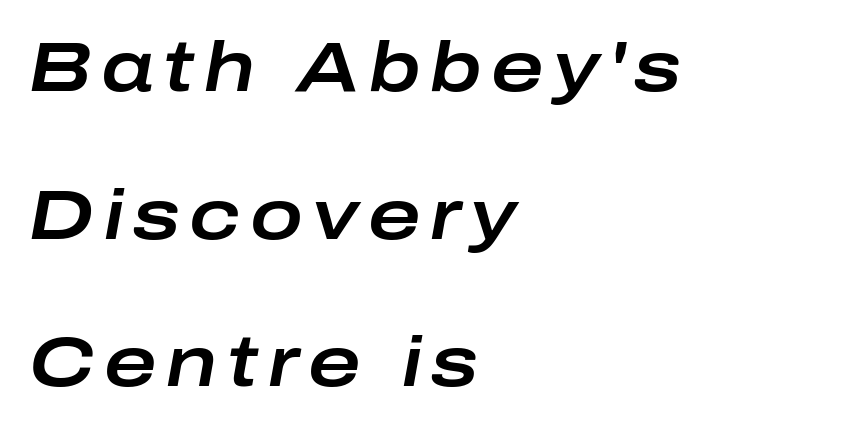
{"italic": "yes", "lean": "right", "slant_degrees": 10, "width": "wide", "stroke_contrast": "low", "x_height": "medium", "monospaced": "no", "underline": "no", "align": "left", "line_spacing": "loose", "line_spacing_ratio": 2.08, "glyph_px": 71}
